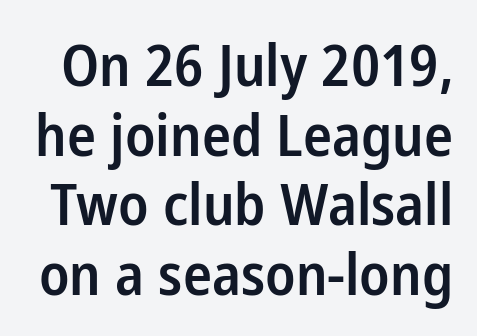
{"serif": "no", "italic": "no", "bold": "semi", "weight": "semibold", "width": "condensed", "stroke_contrast": "low", "x_height": "medium", "monospaced": "no", "underline": "no", "line_spacing_ratio": 1.2, "letter_spacing": "normal", "letter_spacing_em": 0.0, "glyph_px": 58}
